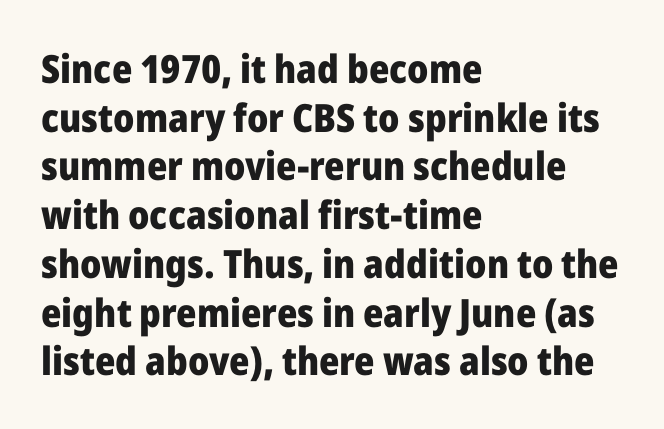
The image shows 39 px heavy sans-serif type, upright; set left-aligned, normal line spacing (1.25x), normal letter spacing, not underlined; low stroke contrast and a medium x-height.
